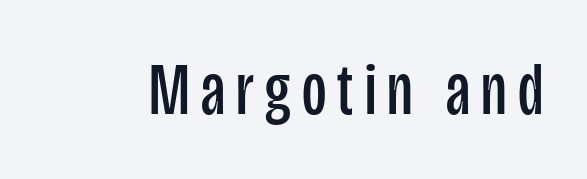
The image shows 75 px regular-weight, condensed sans-serif type, upright; set not underlined; low stroke contrast and a large x-height.
